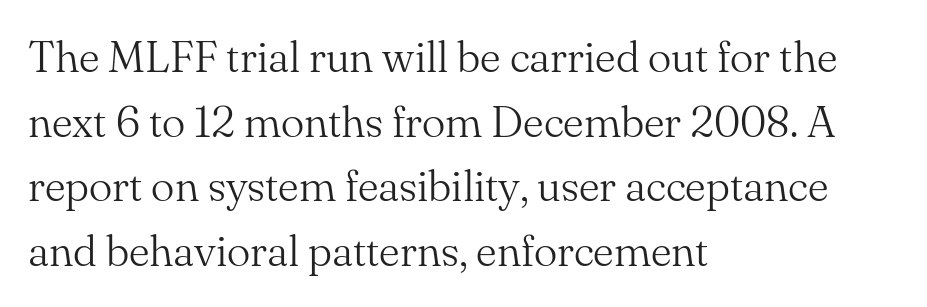
Vertically, the passage feels balanced, rows spaced as you'd expect. Tall strokes in this sample are plumb rather than angled. Each word holds together tightly as a unit, with standard inter-letter gaps. Do the characters align in a grid? No, the font is proportional. The paragraph has a hard left edge and a soft right edge.
